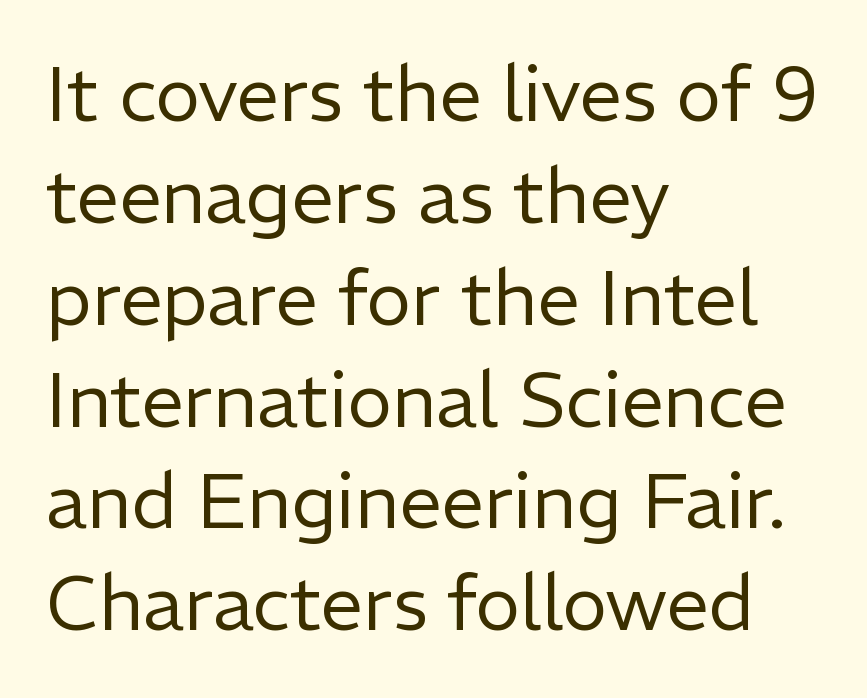
The image shows 76 px regular-weight sans-serif type, upright; set left-aligned, normal line spacing (1.34x), normal letter spacing, not underlined; low stroke contrast and a medium x-height.
